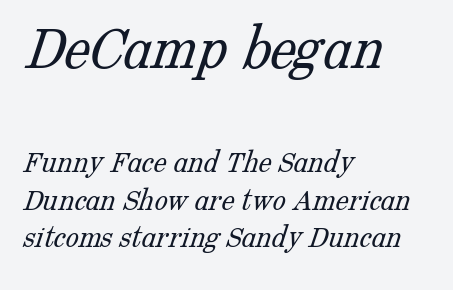
Two sizes are in play, and the larger belongs to the first block. This sample is left-justified, so line endings fall wherever the words run out. Quick note: interline space is minimal. There is no visible air inserted between adjacent glyphs. Letters rest on an invisible, unmarked baseline.
